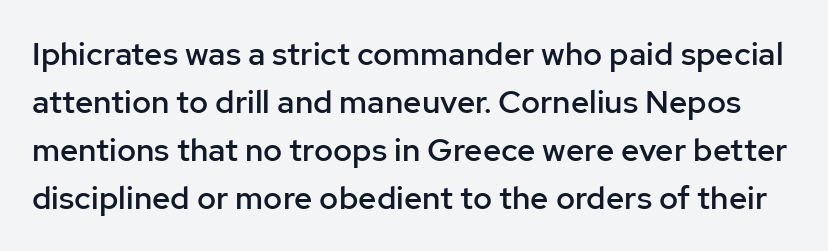
{"serif": "no", "italic": "no", "bold": "semi", "weight": "semibold", "width": "normal", "stroke_contrast": "low", "x_height": "medium", "monospaced": "no", "underline": "no", "line_spacing": "normal", "line_spacing_ratio": 1.5, "letter_spacing": "normal", "letter_spacing_em": 0.0, "glyph_px": 32}
